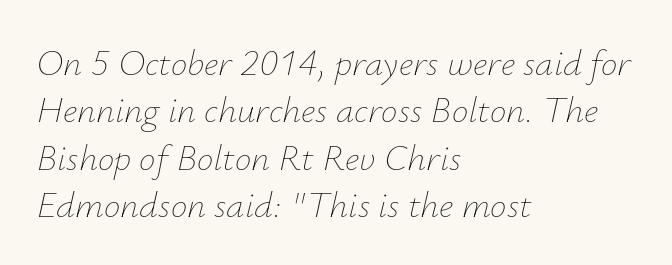
The image shows 37 px thin type, italic (leaning right); set left-aligned, normal line spacing (1.28x), normal letter spacing, not underlined; low stroke contrast and a small x-height.
